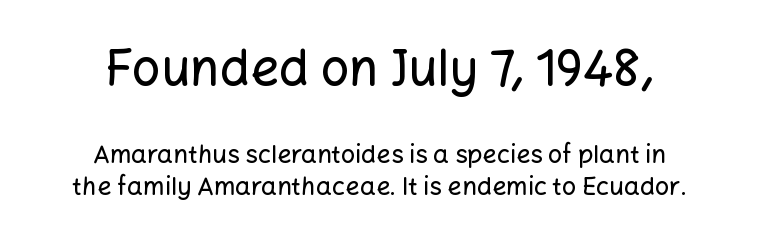
Q: Is the text italic (slanted)? A: No, it is upright.
Q: Is the typeface a serif or a sans-serif typeface? A: Sans-serif.
Q: Is the text underlined? A: No.
Q: How is the paragraph aligned? A: Centered.
Q: Is the spacing between letters normal or unusually wide? A: Normal.
Q: Is the spacing between lines tight, normal or loose? A: Normal.
Q: Which block of text is set in a larger size, the first (top) or the second (bottom)? A: The first (top) one.
Q: Width (condensed, normal, or wide)? A: Normal.
Q: Stroke contrast? A: Low.
Q: x-height? A: Medium.
Q: Monospaced? A: No.
